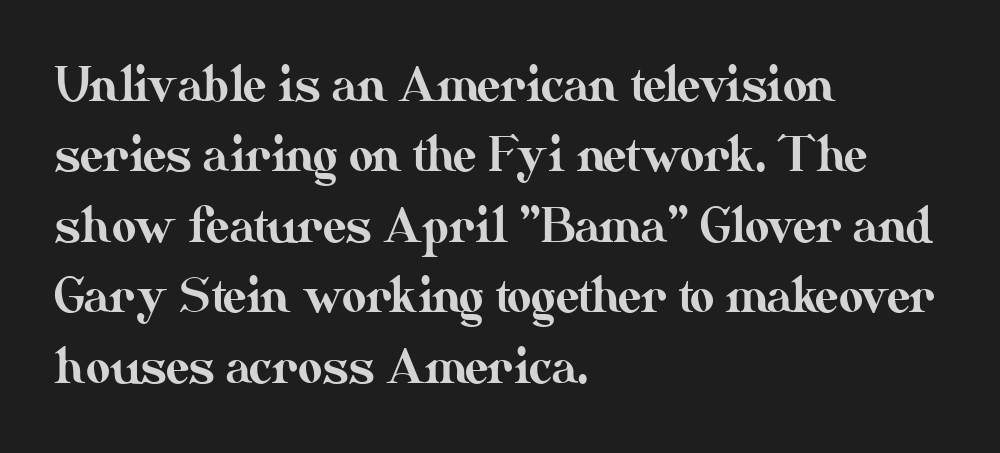
Quick note: underline off. Alignment: flush left. Here the designer chose a conventional face with non-uniform glyph widths. In terms of letterspacing, this is plain default setting. Vertical spacing — default.
